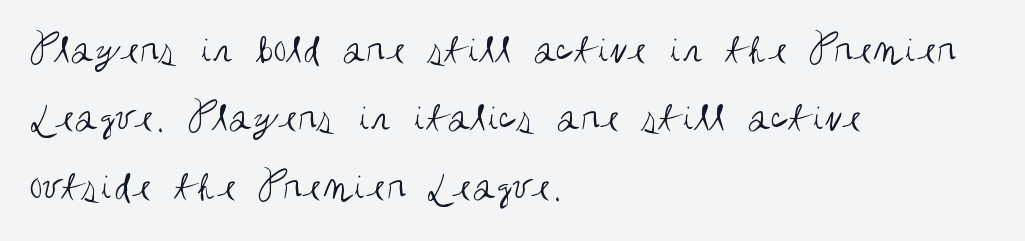
Q: Is the text bold? A: No.
Q: Is the typeface a serif or a sans-serif typeface? A: Sans-serif.
Q: Is the text underlined? A: No.
Q: How is the paragraph aligned? A: Left-aligned.
Q: Is the spacing between letters normal or unusually wide? A: Normal.
Q: Is the spacing between lines tight, normal or loose? A: Normal.
Q: Width (condensed, normal, or wide)? A: Condensed.
Q: Stroke contrast? A: Medium.
Q: x-height? A: Large.
Q: Monospaced? A: No.
